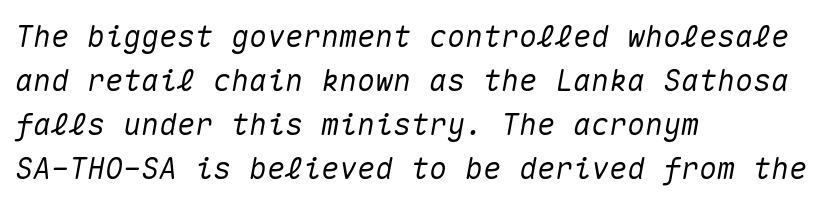
This block has exactly the height ordinary leading produces. Clear beneath every line of the passage. The lettering tilts uniformly, giving the passage an italic look. Notice how the passage keeps a crisp vertical edge on the left only. These lines are rendered in a fixed-pitch font.
